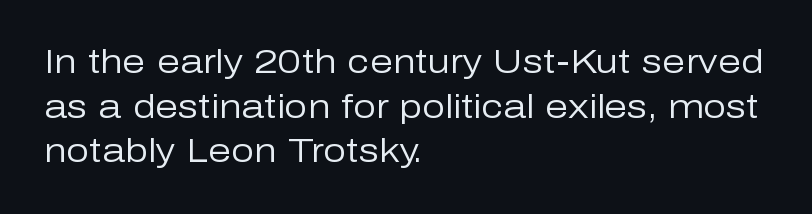
The image shows 33 px regular-weight sans-serif type, upright; set left-aligned, normal line spacing (1.35x), normal letter spacing, not underlined; low stroke contrast and a medium x-height.
